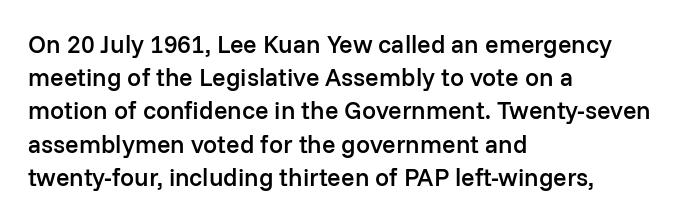
Which margin do the lines hug? The left one — the right edge is uneven. The space beneath each line is pristine and unruled. The line texture is even and compact thanks to regular tracking. Line spacing here is normal. The face used here is a semibold: visibly heavier than regular, lighter than bold.
